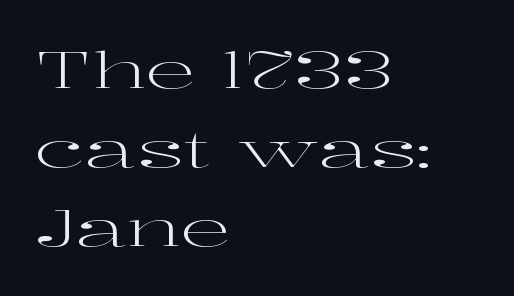
The image shows 50 px regular-weight, wide serif type, upright; set left-aligned, normal line spacing (1.58x), normal letter spacing, not underlined; high stroke contrast and a medium x-height.
